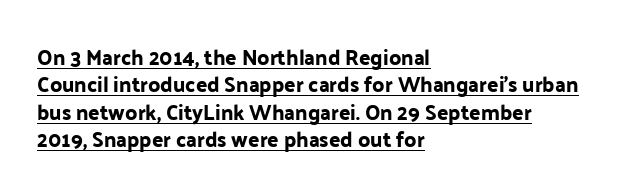
Q: Is the text italic (slanted)? A: No, it is upright.
Q: Is the text underlined? A: Yes.
Q: How is the paragraph aligned? A: Left-aligned.
Q: Is the spacing between letters normal or unusually wide? A: Normal.
Q: Is the spacing between lines tight, normal or loose? A: Normal.
